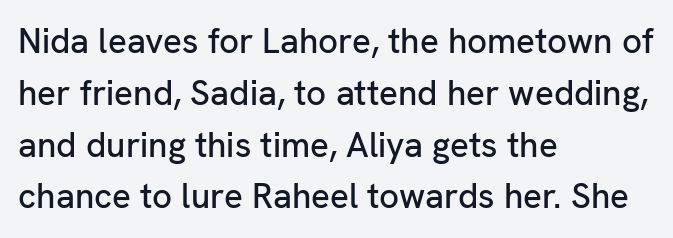
Q: Is the text italic (slanted)? A: No, it is upright.
Q: Is the typeface a serif or a sans-serif typeface? A: Sans-serif.
Q: Is the text underlined? A: No.
Q: How is the paragraph aligned? A: Left-aligned.
Q: Is the spacing between letters normal or unusually wide? A: Normal.
Q: Is the spacing between lines tight, normal or loose? A: Normal.
Q: Width (condensed, normal, or wide)? A: Normal.
Q: Stroke contrast? A: Low.
Q: x-height? A: Medium.
Q: Monospaced? A: No.
